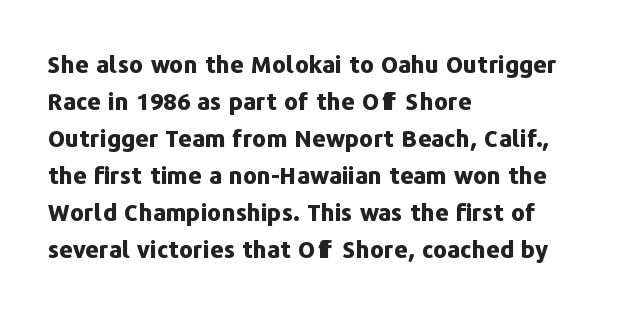
{"italic": "no", "bold": "yes", "underline": "no", "align": "left", "line_spacing": "normal", "line_spacing_ratio": 1.54, "letter_spacing": "normal", "letter_spacing_em": 0.0, "glyph_px": 24}
